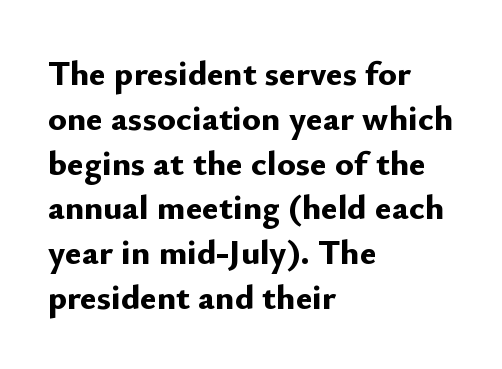
The image shows 35 px bold sans-serif type, upright; set left-aligned, normal line spacing (1.28x), normal letter spacing, not underlined; low stroke contrast and a small x-height.
